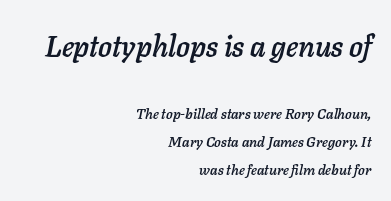
{"italic": "yes", "lean": "right", "slant_degrees": 11, "width": "normal", "stroke_contrast": "low", "x_height": "medium", "monospaced": "no", "underline": "no", "align": "right", "line_spacing": "loose", "line_spacing_ratio": 2.0, "letter_spacing": "normal", "letter_spacing_em": 0.0, "larger_block": "first", "size_ratio": 2.07, "glyph_px": 29}
